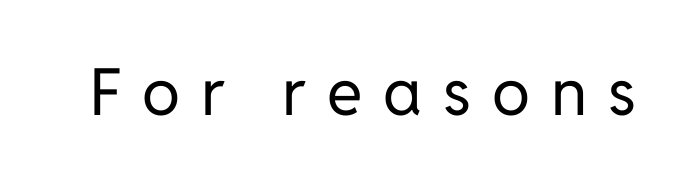
Is this a sans? Yes — the strokes have no serifs. This sample uses expanded letter spacing, leaving extra air between glyphs. A clean baseline with only descenders dipping below it. Posture: vertical. These lines are rendered in a variable-pitch font. No heavy texture on the line: the type isn't bold.
